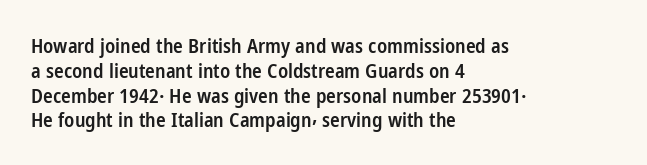
Q: Is the text bold? A: Semi-bold.
Q: Is the text italic (slanted)? A: No, it is upright.
Q: Is the text underlined? A: No.
Q: How is the paragraph aligned? A: Left-aligned.
Q: Is the spacing between letters normal or unusually wide? A: Normal.
